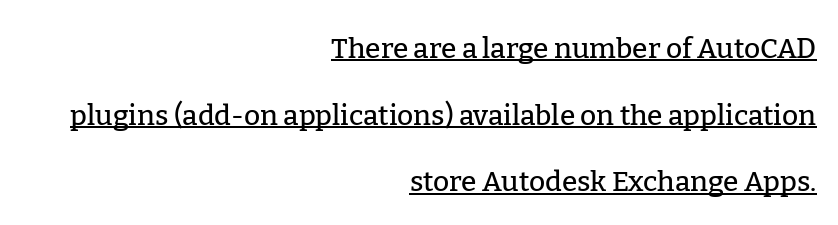
The image shows 28 px serif type, upright; set right-aligned, loose line spacing (2.38x), normal letter spacing, underlined; low stroke contrast and a medium x-height.
